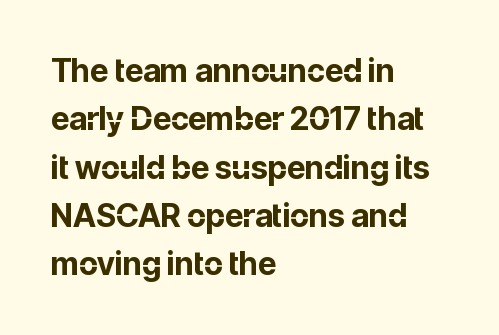
Q: Is the text bold? A: Yes.
Q: Is the text italic (slanted)? A: No, it is upright.
Q: Is the typeface a serif or a sans-serif typeface? A: Sans-serif.
Q: Is the text underlined? A: No.
Q: How is the paragraph aligned? A: Left-aligned.
Q: Is the spacing between letters normal or unusually wide? A: Normal.
Q: Is the spacing between lines tight, normal or loose? A: Normal.
Q: Width (condensed, normal, or wide)? A: Normal.
Q: Stroke contrast? A: Low.
Q: x-height? A: Medium.
Q: Monospaced? A: No.
